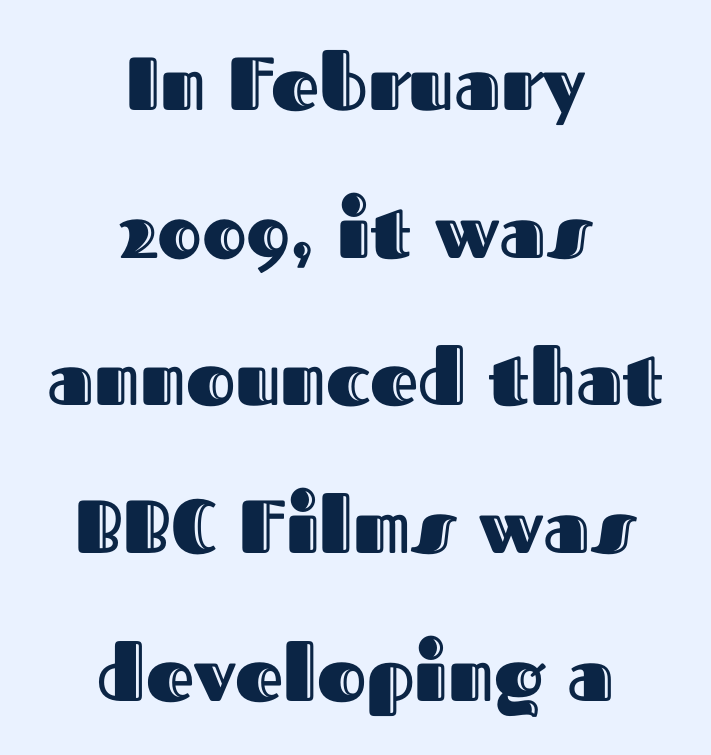
Each new line begins a long way beneath the previous one. In terms of letterspacing, this is plain default setting. Reading down the block, each line starts at a different indent, mirrored at its end. Spacing verdict: proportional, widths tailored to each character.
